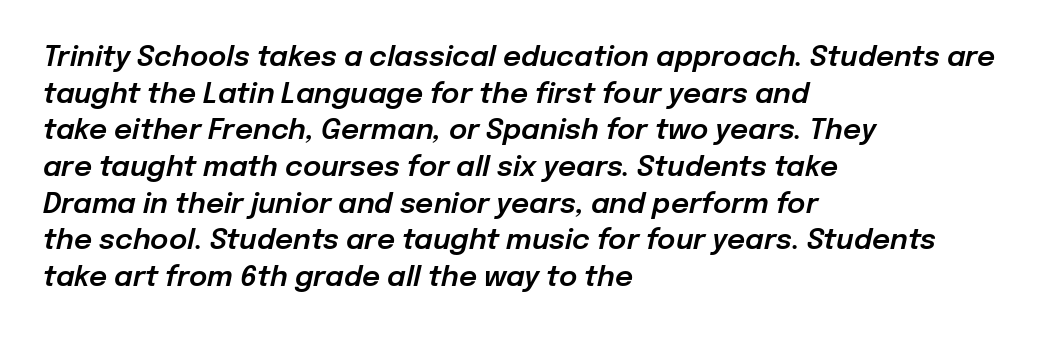
The line texture is even and compact thanks to regular tracking. Unmarked baselines from the first word to the last. Rendered with sloped, italic letterforms. Whoever set this chose a conventional vertical rhythm.
